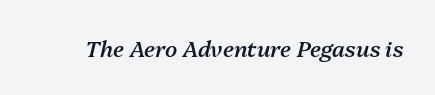
{"italic": "yes", "lean": "right", "slant_degrees": 13, "bold": "semi", "underline": "no", "letter_spacing": "normal", "letter_spacing_em": 0.0, "glyph_px": 22}
